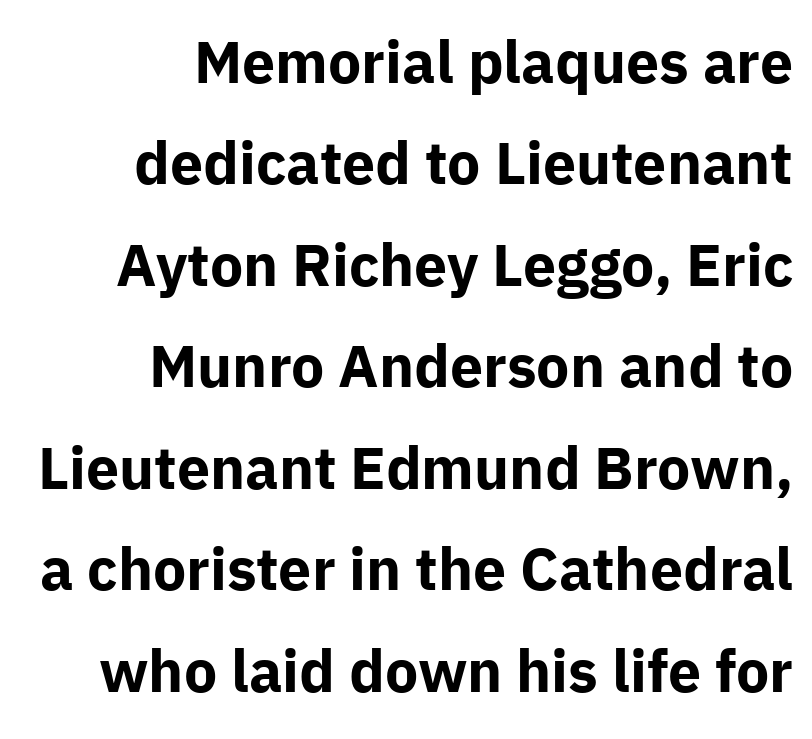
{"serif": "no", "italic": "no", "bold": "yes", "weight": "bold", "width": "normal", "stroke_contrast": "low", "x_height": "medium", "monospaced": "no", "underline": "no", "align": "right", "line_spacing_ratio": 1.72, "letter_spacing": "normal", "letter_spacing_em": 0.0, "glyph_px": 59}
